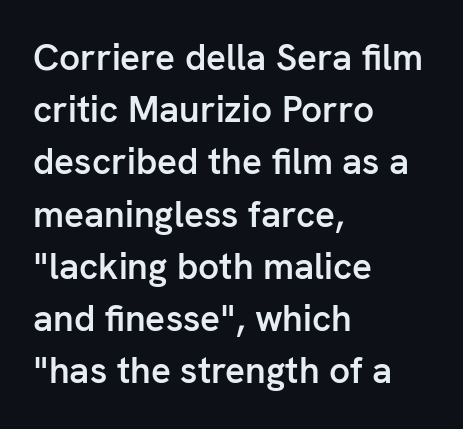
The face used here is a sans, in the tradition of grotesques and geometrics. Looks like regular typesetting: each glyph gets only the width it needs. Reading down the column, the eye jumps a familiar distance to each next line. The lines in this sample share a left origin and differ only in where they stop. What weight is shown? A semibold, between regular and bold. Nobody touched the tracking dial on this one.
